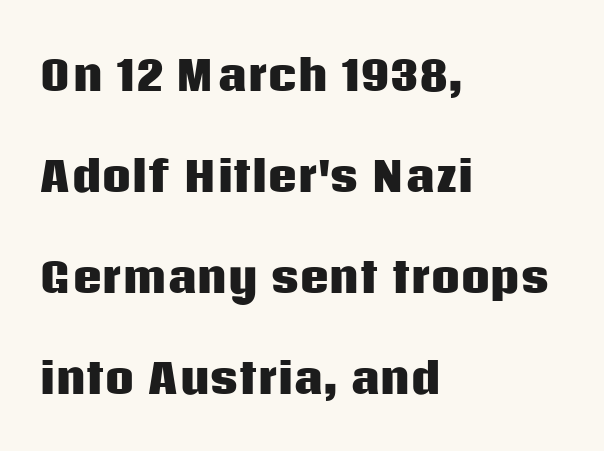
Q: Is the text bold? A: Yes.
Q: Is the text italic (slanted)? A: No, it is upright.
Q: Is the typeface a serif or a sans-serif typeface? A: Sans-serif.
Q: Is the text underlined? A: No.
Q: How is the paragraph aligned? A: Left-aligned.
Q: Is the spacing between letters normal or unusually wide? A: Normal.
Q: Is the spacing between lines tight, normal or loose? A: Loose.
Q: Width (condensed, normal, or wide)? A: Normal.
Q: Stroke contrast? A: Low.
Q: x-height? A: Large.
Q: Monospaced? A: No.
